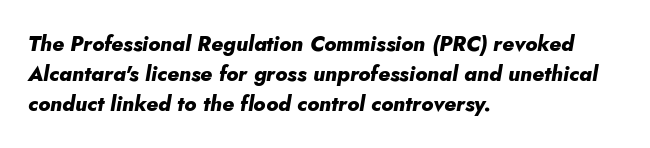
Q: Is the text bold? A: Yes.
Q: Is the text italic (slanted)? A: Yes, it leans right by about 10 degrees.
Q: Is the text underlined? A: No.
Q: How is the paragraph aligned? A: Left-aligned.
Q: Is the spacing between letters normal or unusually wide? A: Normal.
Q: Is the spacing between lines tight, normal or loose? A: Normal.
